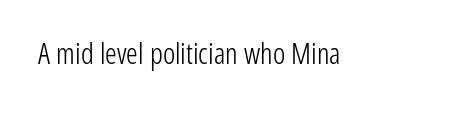
The image shows 29 px light, condensed sans-serif type, upright; set normal letter spacing, not underlined; low stroke contrast and a medium x-height.
